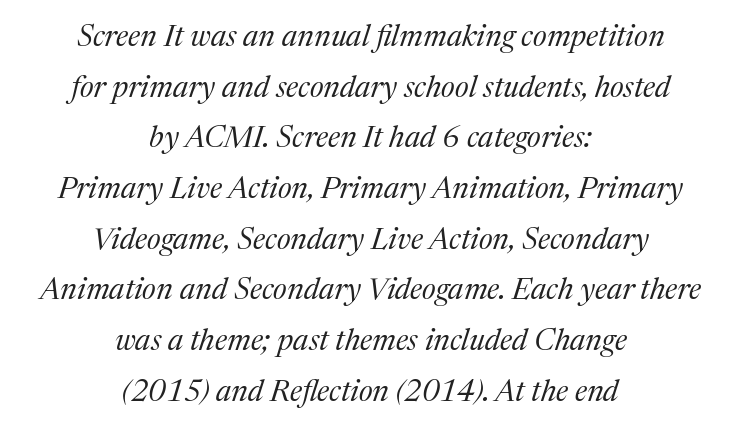
The lines sit at an ordinary, default distance from one another. The passage shown has conventional tracking throughout. Vertical stems look standard width or narrower in stroke. Each letter keeps its own natural width here, so spacing adapts to shape. The font's italic variant was chosen for this text. The type family on display is of the serif kind.
